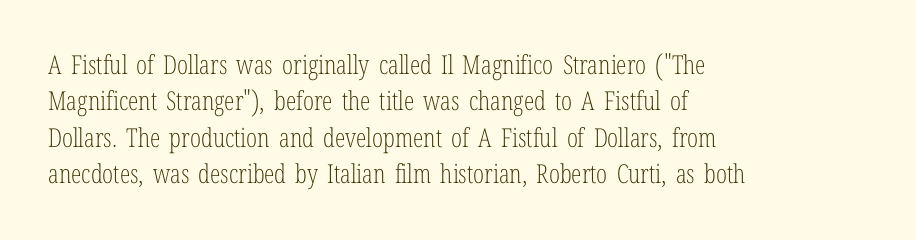
Short and long lines alike share a common starting point at left. The typeface has the unassuming heft of standard copy or less. Is the letter spacing exaggerated? No — it looks like the ordinary default. Has an underline been added? It has not. Posture: vertical.
